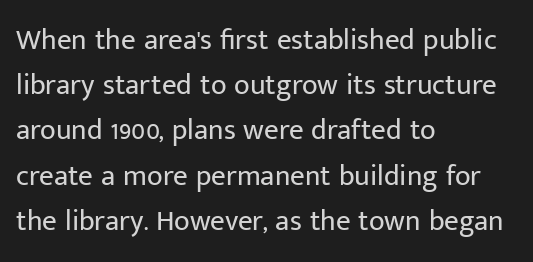
This is sans-serif lettering, the kind often seen on screens and signage. The lettering stays uniformly vertical, giving the passage a roman look. Beneath every word, the page is bare. The face used here is proportionally spaced, like ordinary book or web type. Summary of weight: not heavy and not bold.
